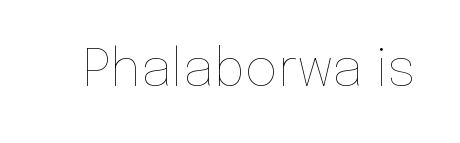
A typesetter would call this proportional, since set widths differ per character. The letters look calm and open, with moderate or lighter stems. Does the lettering tilt? It doesn't — this is upright. The words here are not underlined. The line texture is even and compact thanks to regular tracking.
